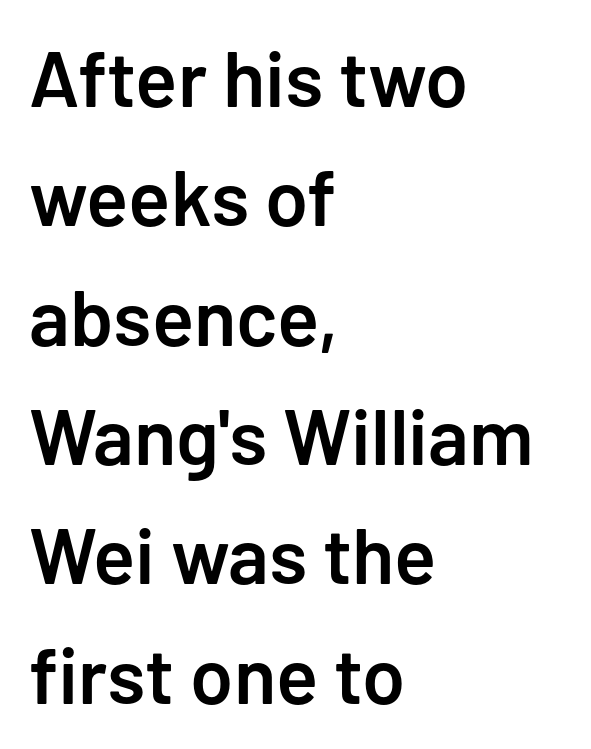
The area under the type is left untouched. Looks like regular typesetting: each glyph gets only the width it needs. Serifs: no, the terminals of the letterforms are clean. The passage shown is semibold, sitting just below true bold. Alignment: flush left. One glance says typical: line gaps are just what's usual.
